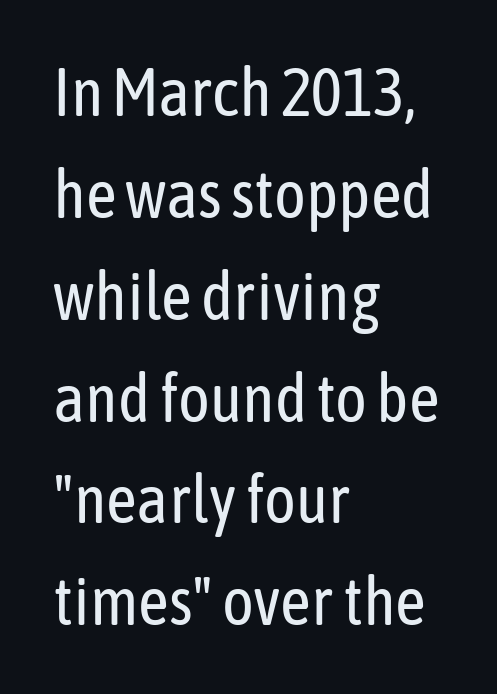
{"serif": "no", "italic": "no", "bold": "no", "weight": "regular", "width": "condensed", "stroke_contrast": "low", "x_height": "medium", "monospaced": "no", "underline": "no", "align": "left", "line_spacing": "normal", "line_spacing_ratio": 1.52, "letter_spacing": "normal", "letter_spacing_em": 0.0, "glyph_px": 67}
